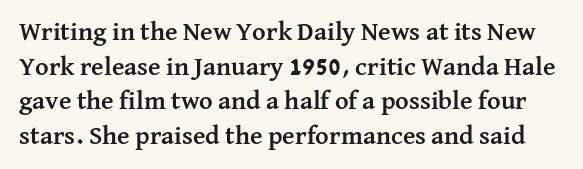
{"italic": "no", "bold": "yes", "underline": "no", "line_spacing": "normal", "line_spacing_ratio": 1.33, "letter_spacing": "normal", "letter_spacing_em": 0.0, "glyph_px": 26}
